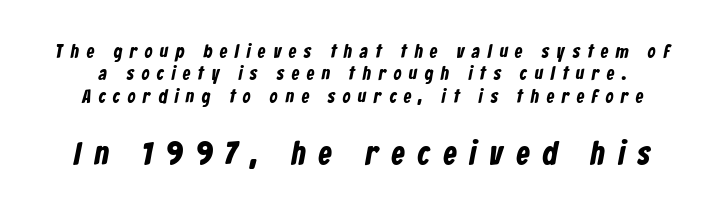
{"serif": "no", "bold": "yes", "weight": "bold", "width": "condensed", "stroke_contrast": "low", "x_height": "medium", "monospaced": "no", "underline": "no", "line_spacing_ratio": 1.18, "letter_spacing": "wide", "letter_spacing_em": 0.41, "larger_block": "second", "size_ratio": 1.74, "glyph_px": 33}
